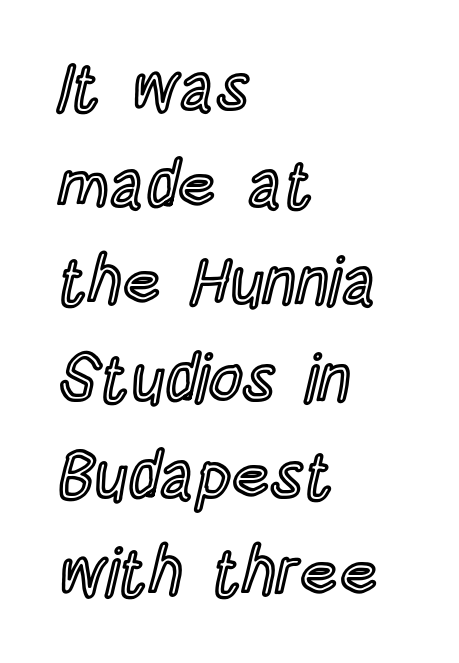
The image shows 66 px condensed type; set left-aligned, normal line spacing (1.47x), normal letter spacing, not underlined; a large x-height.
